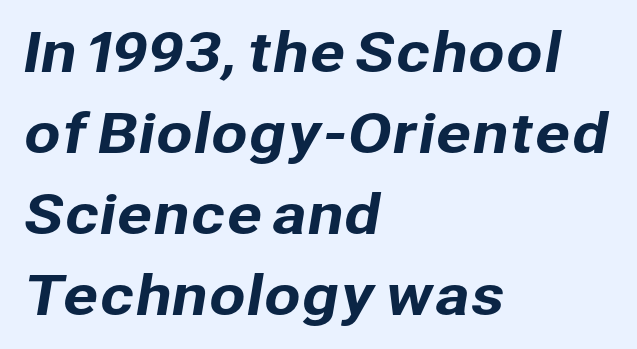
Q: Is the typeface a serif or a sans-serif typeface? A: Sans-serif.
Q: Is the text underlined? A: No.
Q: How is the paragraph aligned? A: Left-aligned.
Q: Is the spacing between letters normal or unusually wide? A: Normal.
Q: Is the spacing between lines tight, normal or loose? A: Normal.
Q: Width (condensed, normal, or wide)? A: Normal.
Q: Stroke contrast? A: Low.
Q: x-height? A: Medium.
Q: Monospaced? A: No.
